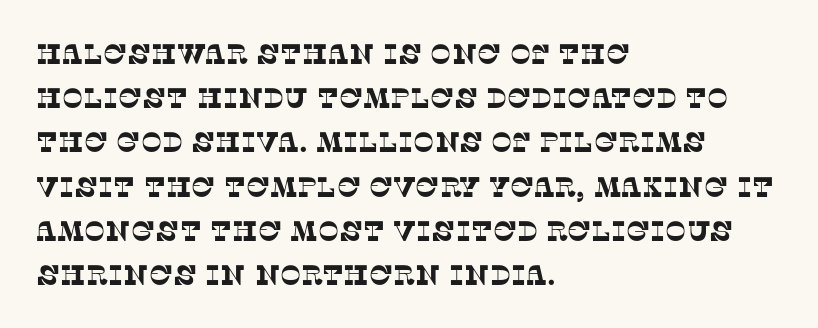
Q: Is the typeface a serif or a sans-serif typeface? A: Serif.
Q: Is the text underlined? A: No.
Q: How is the paragraph aligned? A: Left-aligned.
Q: Is the spacing between letters normal or unusually wide? A: Normal.
Q: Is the spacing between lines tight, normal or loose? A: Normal.
Q: Width (condensed, normal, or wide)? A: Normal.
Q: Stroke contrast? A: Low.
Q: x-height? A: Large.
Q: Monospaced? A: No.
